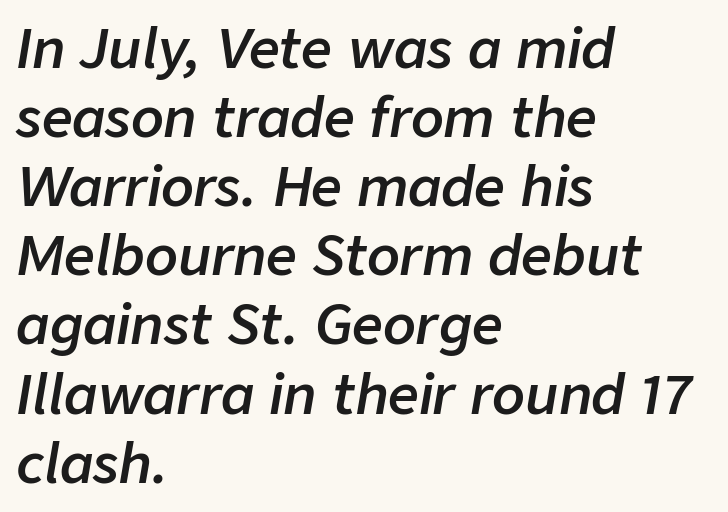
The image shows 54 px semibold type, italic (leaning right); set left-aligned, normal line spacing (1.28x), normal letter spacing, not underlined; low stroke contrast and a medium x-height.
